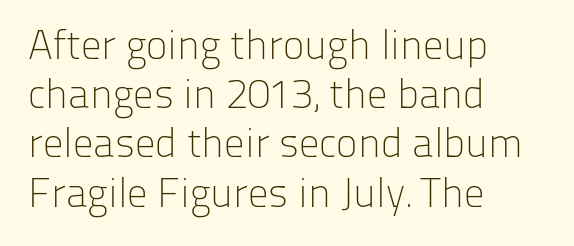
{"serif": "no", "italic": "no", "bold": "no", "weight": "light", "width": "normal", "stroke_contrast": "low", "x_height": "medium", "monospaced": "no", "underline": "no", "align": "left", "line_spacing_ratio": 1.2, "letter_spacing": "normal", "letter_spacing_em": 0.0, "glyph_px": 41}
